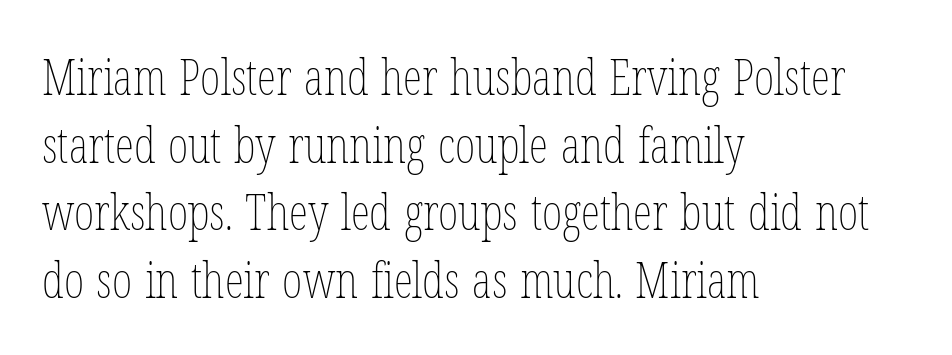
Descenders hang freely into open space. Do the characters align in a grid? No, the font is proportional. Letter spacing: default. Casual observation: everything's shoved over to the left.
